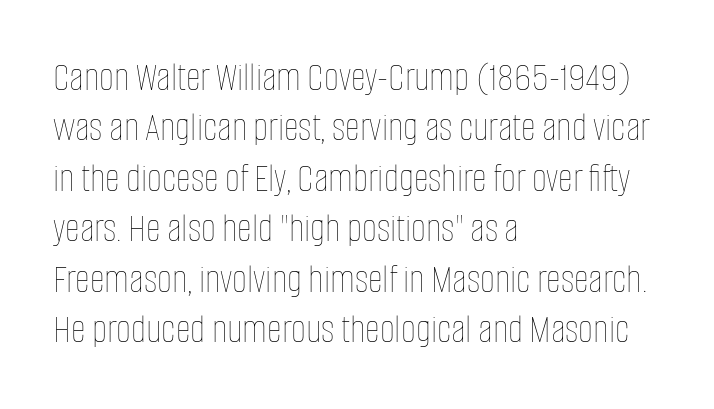
The image shows 41 px thin, condensed type, upright; set left-aligned, line spacing 1.23x, normal letter spacing, not underlined; low stroke contrast and a large x-height.
